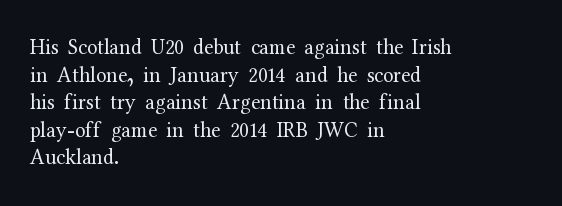
The image shows 21 px text type, upright; set left-aligned, normal line spacing (1.31x), normal letter spacing, not underlined.
